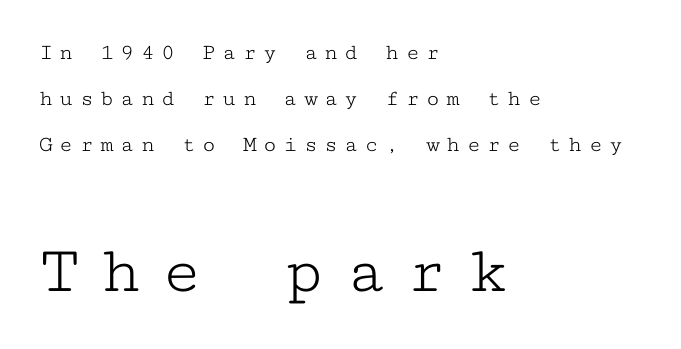
Q: Is the text bold? A: No.
Q: Is the text italic (slanted)? A: No, it is upright.
Q: Is the typeface a serif or a sans-serif typeface? A: Serif.
Q: Is the text underlined? A: No.
Q: How is the paragraph aligned? A: Left-aligned.
Q: Is the spacing between letters normal or unusually wide? A: Unusually wide.
Q: Is the spacing between lines tight, normal or loose? A: Loose.
Q: Which block of text is set in a larger size, the first (top) or the second (bottom)? A: The second (bottom) one.
Q: Width (condensed, normal, or wide)? A: Wide.
Q: Stroke contrast? A: Low.
Q: x-height? A: Medium.
Q: Monospaced? A: Yes.
